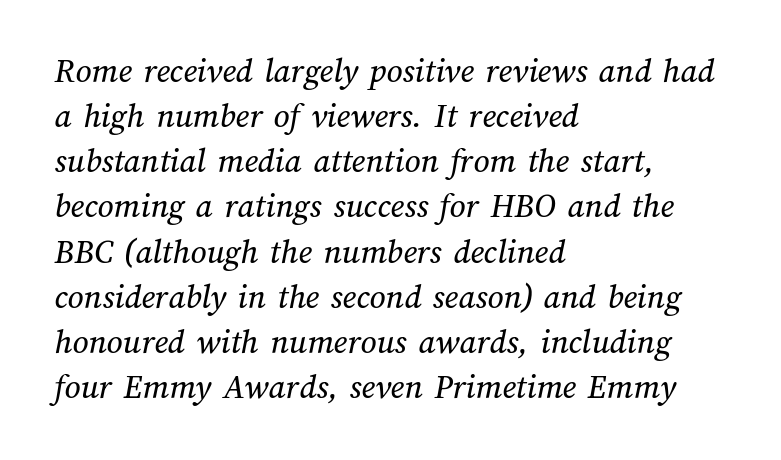
The image shows 35 px text type; set left-aligned, normal line spacing (1.29x), normal letter spacing, not underlined; medium stroke contrast and a medium x-height.
